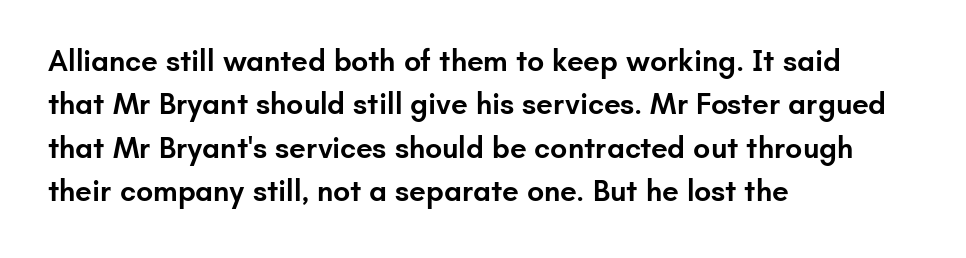
{"serif": "no", "italic": "no", "bold": "semi", "weight": "semibold", "width": "normal", "stroke_contrast": "low", "x_height": "small", "monospaced": "no", "underline": "no", "align": "left", "line_spacing": "normal", "line_spacing_ratio": 1.45, "letter_spacing": "normal", "letter_spacing_em": 0.0, "glyph_px": 30}
